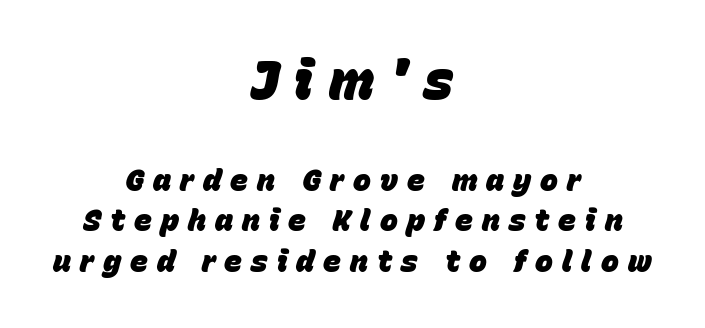
{"italic": "yes", "lean": "right", "slant_degrees": 15, "bold": "yes", "weight": "heavy", "width": "normal", "stroke_contrast": "low", "x_height": "large", "monospaced": "no", "underline": "no", "align": "center", "line_spacing": "normal", "line_spacing_ratio": 1.35, "letter_spacing": "wide", "letter_spacing_em": 0.3, "larger_block": "first", "size_ratio": 1.77, "glyph_px": 53}
